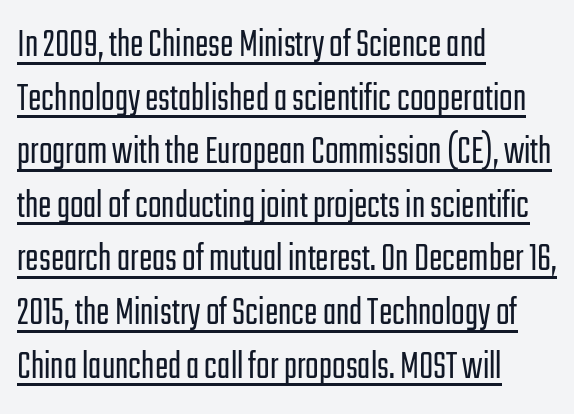
Q: Is the text bold? A: No.
Q: Is the text italic (slanted)? A: No, it is upright.
Q: Is the typeface a serif or a sans-serif typeface? A: Sans-serif.
Q: Is the text underlined? A: Yes.
Q: How is the paragraph aligned? A: Left-aligned.
Q: Is the spacing between letters normal or unusually wide? A: Normal.
Q: Is the spacing between lines tight, normal or loose? A: Normal.
Q: Width (condensed, normal, or wide)? A: Condensed.
Q: Stroke contrast? A: Low.
Q: x-height? A: Medium.
Q: Monospaced? A: No.
